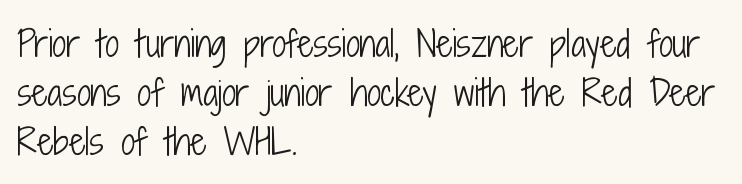
{"serif": "no", "italic": "no", "bold": "no", "weight": "light", "width": "condensed", "stroke_contrast": "low", "x_height": "medium", "monospaced": "no", "underline": "no", "align": "left", "line_spacing": "normal", "line_spacing_ratio": 1.4, "letter_spacing": "normal", "letter_spacing_em": 0.0, "glyph_px": 35}
